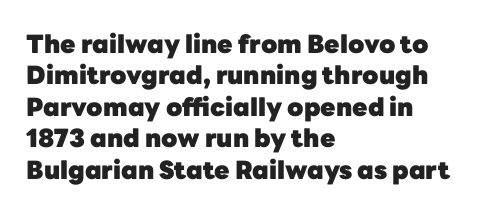
{"italic": "no", "bold": "yes", "underline": "no", "align": "left", "line_spacing": "normal", "line_spacing_ratio": 1.26, "letter_spacing": "normal", "letter_spacing_em": 0.0, "glyph_px": 25}
